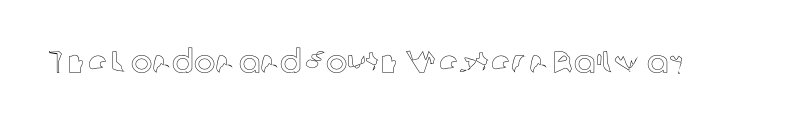
Q: Is the text italic (slanted)? A: No, it is upright.
Q: Is the text underlined? A: No.
Q: Is the spacing between letters normal or unusually wide? A: Normal.
Q: Width (condensed, normal, or wide)? A: Normal.
Q: x-height? A: Medium.
Q: Monospaced? A: No.
